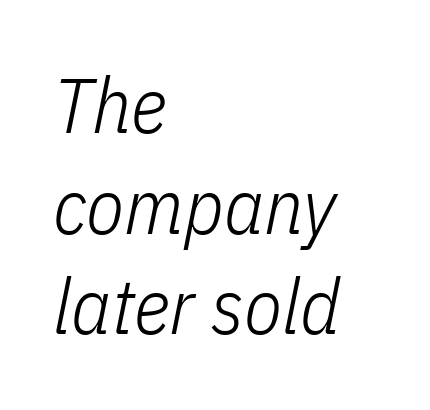
The image shows 78 px light, condensed type, italic (leaning right); set left-aligned, normal line spacing (1.29x), normal letter spacing, not underlined; low stroke contrast and a medium x-height.
